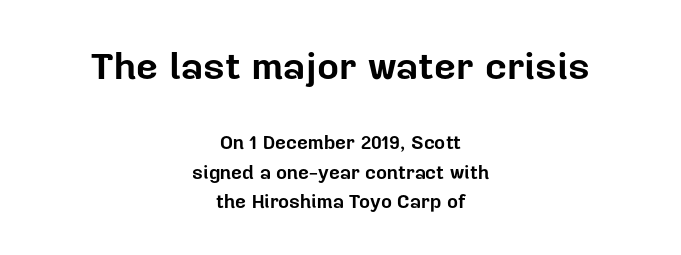
Plain, unruled lines of type. The strokes are fattened all the way to bold. Students, note that the glyphs here touch the page at normal intervals. Each letter keeps its own natural width here, so spacing adapts to shape. Letterform terminals end flat and unadorned throughout the passage. Evenly set lines give the paragraph a standard silhouette.
